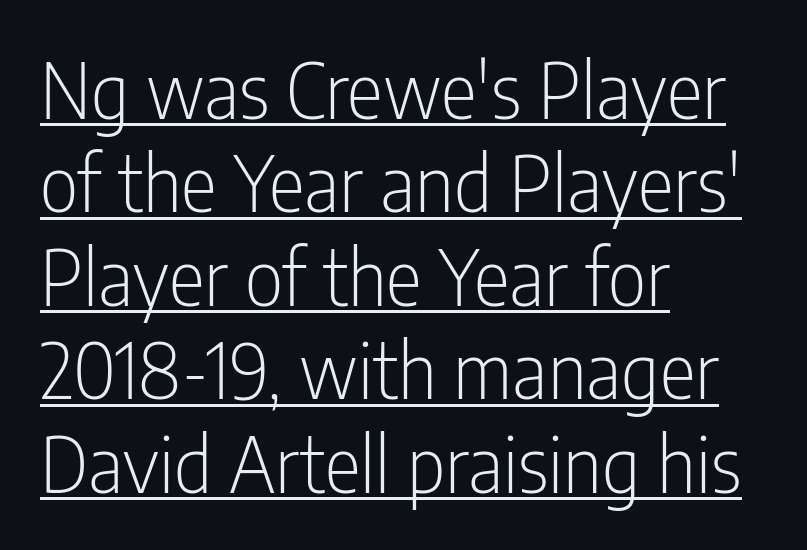
The image shows 76 px light, condensed sans-serif type, upright; set left-aligned, line spacing 1.23x, normal letter spacing, underlined; low stroke contrast and a medium x-height.
